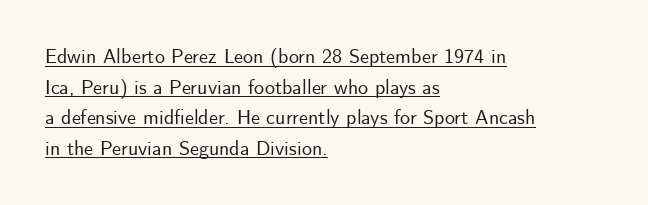
The image shows 20 px text type, upright; set left-aligned, normal line spacing (1.53x), normal letter spacing, underlined.
